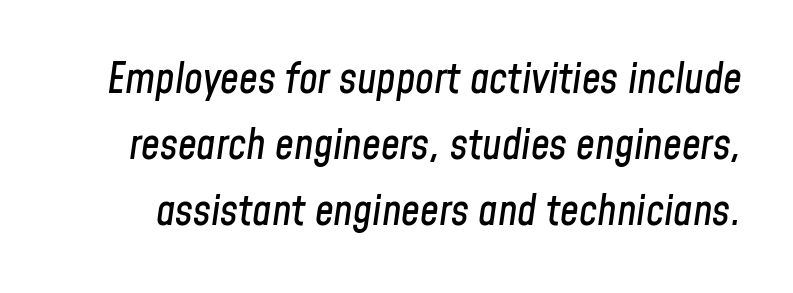
Underlining? Definitely not there. Looking at the ascenders, they clearly lean. The rendering uses natural spacing where letterforms have individual widths. Vertical spacing — default. What stands out about the letter spacing? Nothing — it is the standard amount.
